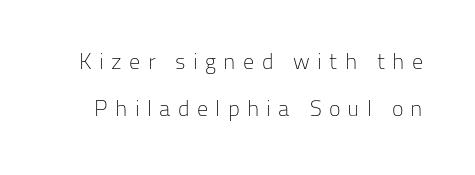
The image shows 22 px text type, upright; set loose line spacing (2.14x), unusually wide letter spacing (+0.33 em), not underlined.
